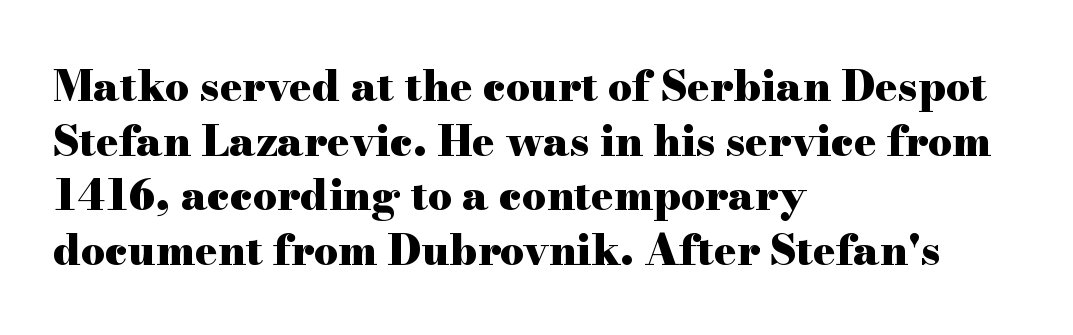
{"serif": "yes", "italic": "no", "bold": "yes", "weight": "heavy", "width": "wide", "stroke_contrast": "high", "x_height": "small", "monospaced": "no", "underline": "no", "align": "left", "line_spacing": "normal", "line_spacing_ratio": 1.3, "letter_spacing": "normal", "letter_spacing_em": 0.0, "glyph_px": 42}
